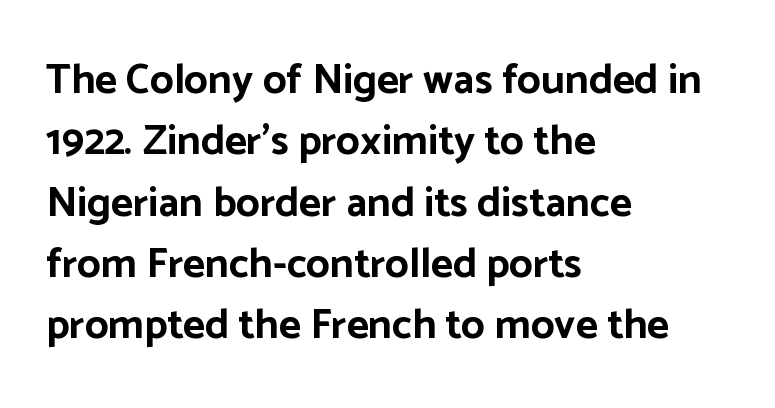
Clear beneath every line of the passage. The type is set solid horizontally, with unmodified tracking. The lines are quadded left. The lettering holds an erect, upright posture throughout. You could not count columns in this text — the font is proportionally spaced. Each new line begins a customary step beneath the previous one.
